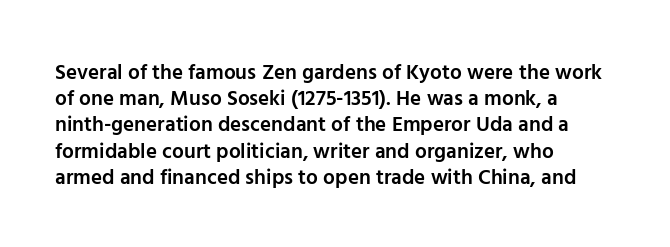
{"italic": "no", "bold": "semi", "underline": "no", "align": "left", "line_spacing": "normal", "line_spacing_ratio": 1.25, "letter_spacing": "normal", "letter_spacing_em": 0.0, "glyph_px": 21}
